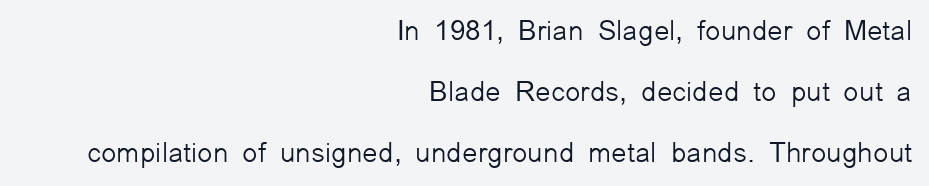
{"serif": "no", "italic": "no", "bold": "no", "weight": "light", "width": "normal", "stroke_contrast": "low", "x_height": "medium", "monospaced": "no", "underline": "no", "align": "right", "line_spacing": "loose", "line_spacing_ratio": 2.18, "letter_spacing": "normal", "letter_spacing_em": 0.0, "glyph_px": 28}
